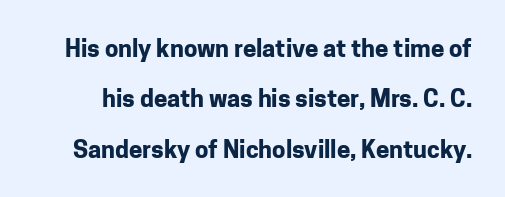
Q: Is the text bold? A: Yes.
Q: Is the text italic (slanted)? A: No, it is upright.
Q: Is the text underlined? A: No.
Q: Is the spacing between letters normal or unusually wide? A: Normal.
Q: Is the spacing between lines tight, normal or loose? A: Loose.
